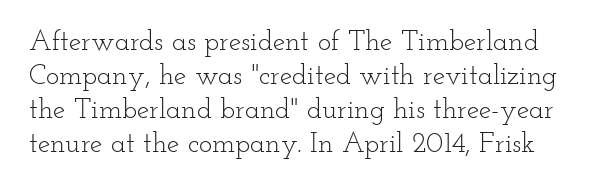
Q: Is the text bold? A: No.
Q: Is the text italic (slanted)? A: No, it is upright.
Q: Is the typeface a serif or a sans-serif typeface? A: Serif.
Q: Is the text underlined? A: No.
Q: Is the spacing between letters normal or unusually wide? A: Normal.
Q: Width (condensed, normal, or wide)? A: Wide.
Q: Stroke contrast? A: Low.
Q: x-height? A: Small.
Q: Monospaced? A: No.
